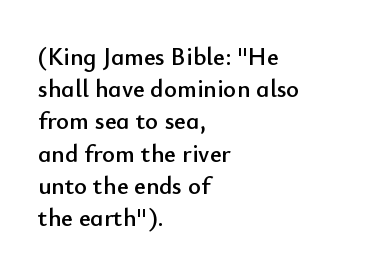
No italicization has been applied; the sample stays upright. This sample uses plain, unmodified letter spacing. Decoration check: the copy has no underline. The typesetter chose a ragged-right arrangement here. Interline gaps are of average width in this sample.
